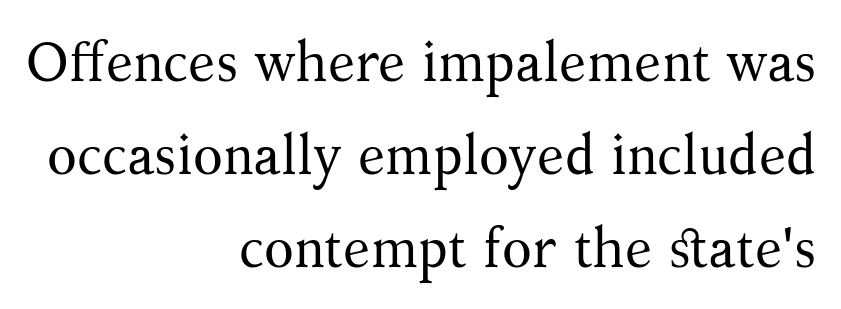
The image shows 55 px regular-weight serif type, upright; set right-aligned, normal line spacing (1.69x), normal letter spacing, not underlined; medium stroke contrast and a medium x-height.
